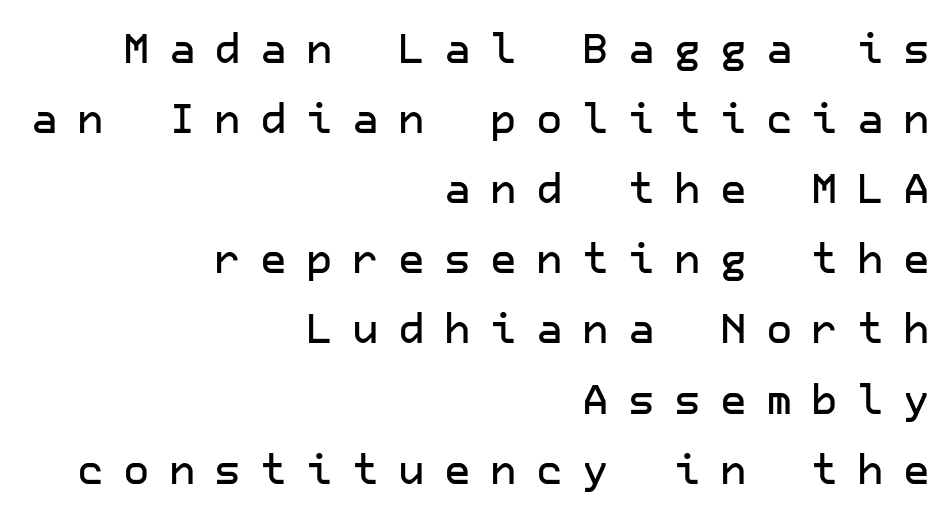
The image shows 41 px sans-serif type, upright; set right-aligned, line spacing 1.71x, unusually wide letter spacing (+0.47 em), not underlined; low stroke contrast and a medium x-height.
